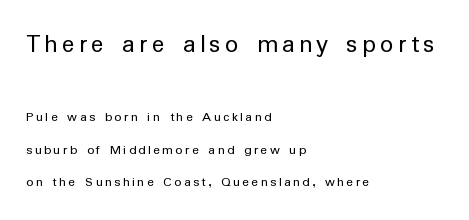
Q: Is the text bold? A: No.
Q: Is the text italic (slanted)? A: No, it is upright.
Q: Is the text underlined? A: No.
Q: How is the paragraph aligned? A: Left-aligned.
Q: Is the spacing between lines tight, normal or loose? A: Loose.
Q: Which block of text is set in a larger size, the first (top) or the second (bottom)? A: The first (top) one.
